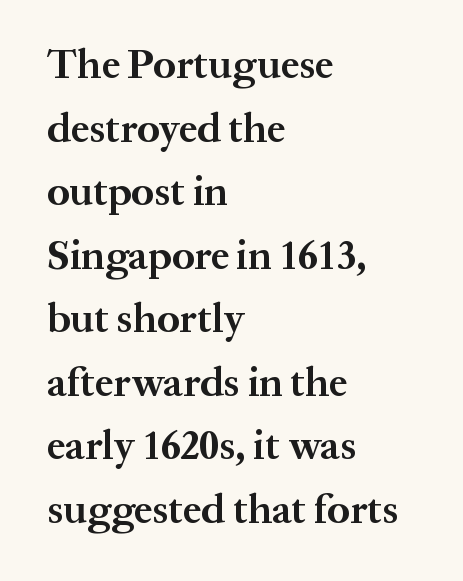
Q: Is the text bold? A: Yes.
Q: Is the text italic (slanted)? A: No, it is upright.
Q: Is the typeface a serif or a sans-serif typeface? A: Serif.
Q: Is the text underlined? A: No.
Q: How is the paragraph aligned? A: Left-aligned.
Q: Is the spacing between letters normal or unusually wide? A: Normal.
Q: Is the spacing between lines tight, normal or loose? A: Normal.
Q: Width (condensed, normal, or wide)? A: Normal.
Q: Stroke contrast? A: Medium.
Q: x-height? A: Medium.
Q: Monospaced? A: No.
